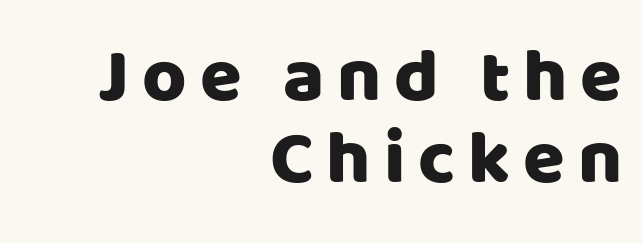
Q: Is the text italic (slanted)? A: No, it is upright.
Q: Is the typeface a serif or a sans-serif typeface? A: Sans-serif.
Q: Is the text underlined? A: No.
Q: How is the paragraph aligned? A: Right-aligned.
Q: Is the spacing between lines tight, normal or loose? A: Tight.
Q: Width (condensed, normal, or wide)? A: Normal.
Q: Stroke contrast? A: Low.
Q: x-height? A: Large.
Q: Monospaced? A: No.
